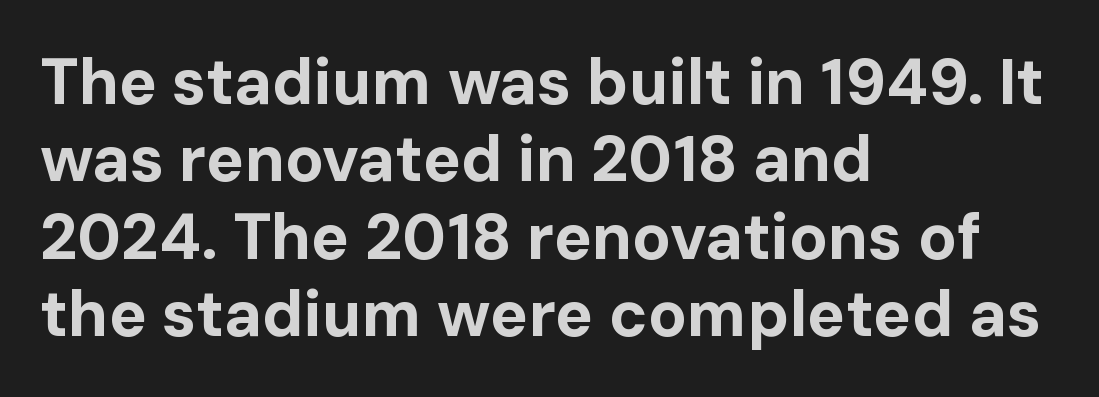
The image shows 64 px bold sans-serif type, upright; set left-aligned, line spacing 1.21x, normal letter spacing, not underlined; low stroke contrast and a medium x-height.
